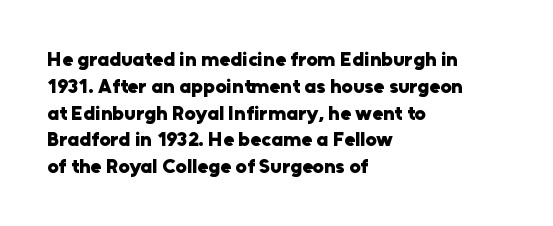
Q: Is the text bold? A: Yes.
Q: Is the text italic (slanted)? A: No, it is upright.
Q: Is the text underlined? A: No.
Q: How is the paragraph aligned? A: Left-aligned.
Q: Is the spacing between letters normal or unusually wide? A: Normal.
Q: Is the spacing between lines tight, normal or loose? A: Normal.
